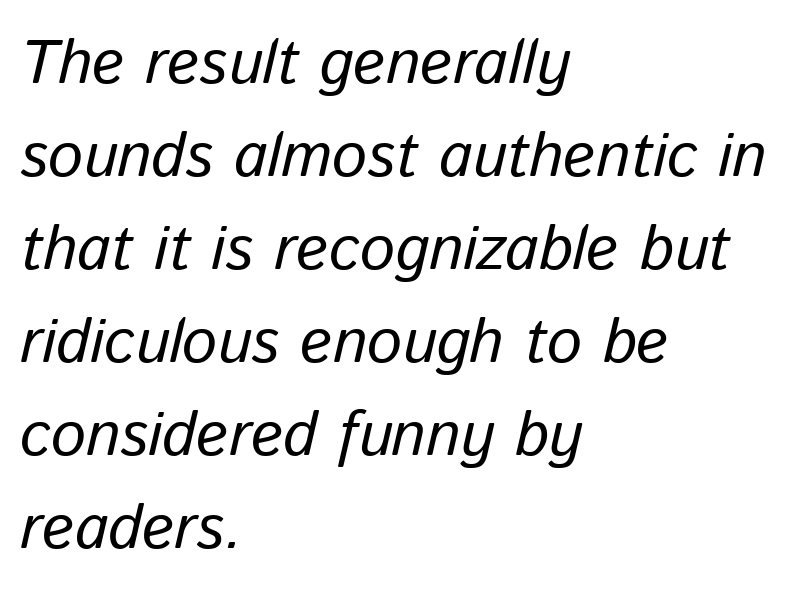
Q: Is the text italic (slanted)? A: Yes, it leans right by about 13 degrees.
Q: Is the text underlined? A: No.
Q: How is the paragraph aligned? A: Left-aligned.
Q: Is the spacing between letters normal or unusually wide? A: Normal.
Q: Is the spacing between lines tight, normal or loose? A: Normal.
Q: Width (condensed, normal, or wide)? A: Normal.
Q: Stroke contrast? A: Low.
Q: x-height? A: Medium.
Q: Monospaced? A: No.
